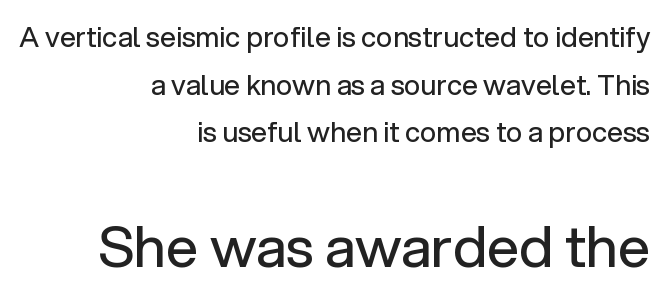
{"serif": "no", "italic": "no", "bold": "no", "weight": "regular", "width": "normal", "stroke_contrast": "low", "x_height": "medium", "monospaced": "no", "underline": "no", "align": "right", "line_spacing": "normal", "line_spacing_ratio": 1.7, "letter_spacing": "normal", "letter_spacing_em": 0.0, "larger_block": "second", "size_ratio": 2.04, "glyph_px": 57}
